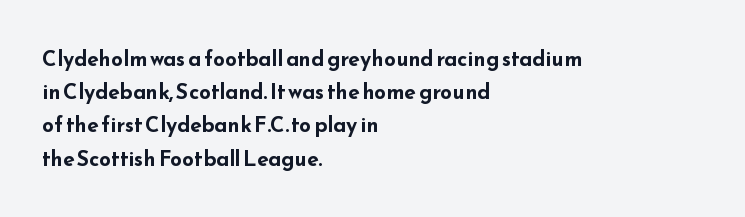
The font is running at its bold setting. Letters rest on an invisible, unmarked baseline. Students, note that the glyphs here touch the page at normal intervals. The rendering anchors every line to the left-hand side.
